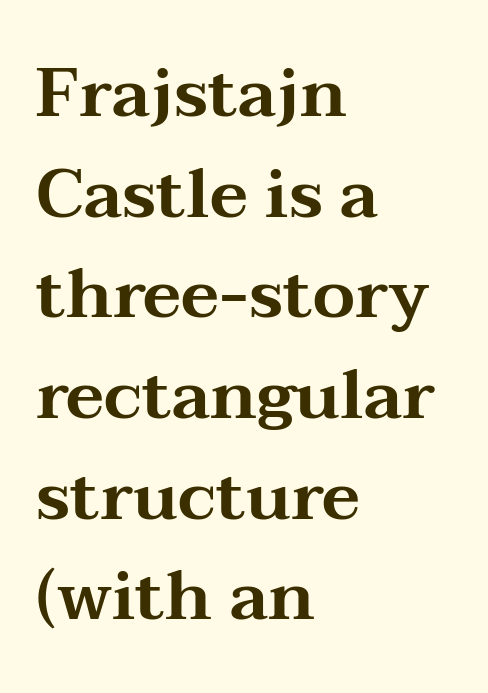
The image shows 68 px wide serif type, upright; set left-aligned, normal line spacing (1.48x), normal letter spacing, not underlined; medium stroke contrast and a medium x-height.
